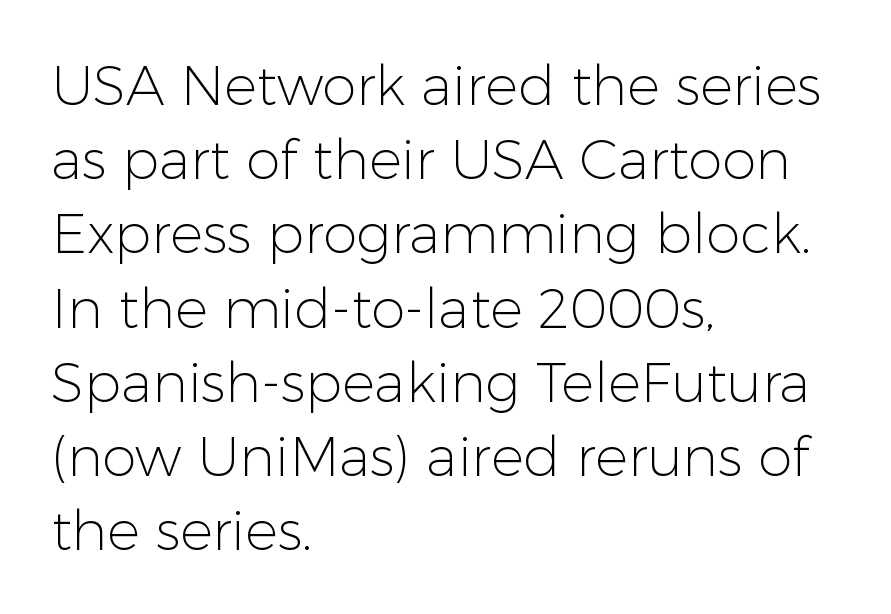
Posture: vertical. The text was rendered using a sans face with plain stroke endings. How are the letters spaced? Ordinarily, with no added tracking. Notice how descenders clear the ascenders below comfortably — that's standard leading. Teacher's note: observe the even left margin — that is flush-left alignment.
